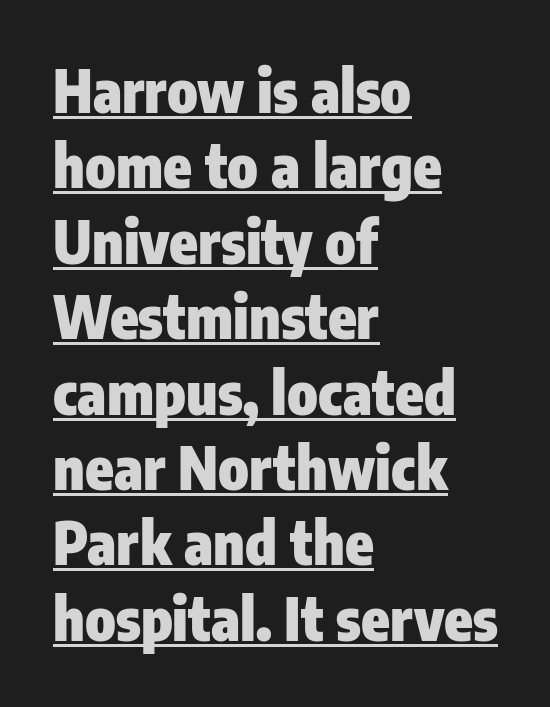
The image shows 58 px heavy, condensed sans-serif type, upright; set left-aligned, normal line spacing (1.3x), normal letter spacing, underlined; low stroke contrast and a medium x-height.
